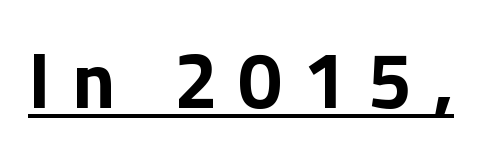
{"serif": "no", "italic": "no", "bold": "yes", "weight": "bold", "width": "normal", "x_height": "medium", "monospaced": "no", "underline": "yes", "letter_spacing": "wide", "letter_spacing_em": 0.26, "glyph_px": 79}
